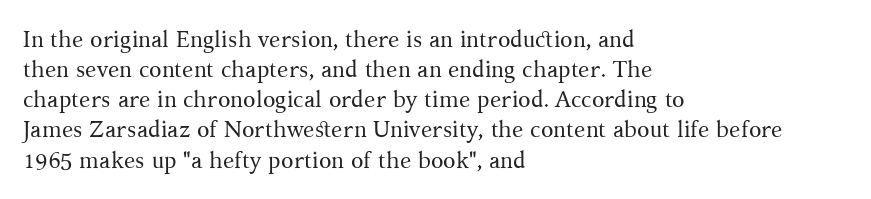
{"italic": "no", "bold": "no", "underline": "no", "align": "left", "line_spacing": "normal", "line_spacing_ratio": 1.31, "letter_spacing": "normal", "letter_spacing_em": 0.0, "glyph_px": 23}
